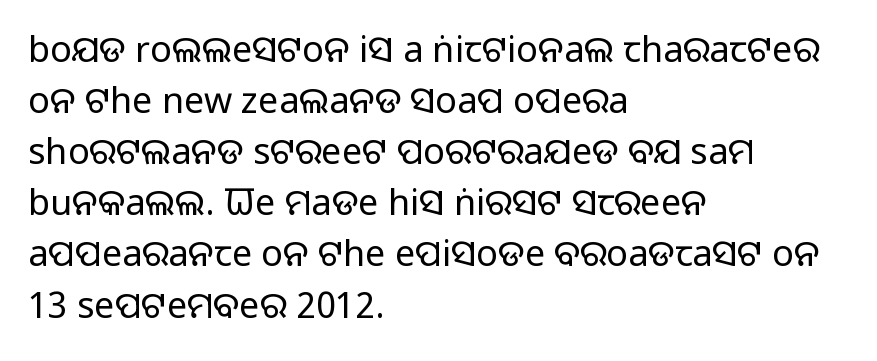
Q: Is the text bold? A: No.
Q: Is the text italic (slanted)? A: No, it is upright.
Q: Is the typeface a serif or a sans-serif typeface? A: Sans-serif.
Q: Is the text underlined? A: No.
Q: How is the paragraph aligned? A: Left-aligned.
Q: Is the spacing between letters normal or unusually wide? A: Normal.
Q: Is the spacing between lines tight, normal or loose? A: Normal.
Q: Width (condensed, normal, or wide)? A: Normal.
Q: Stroke contrast? A: Low.
Q: x-height? A: Large.
Q: Monospaced? A: No.
